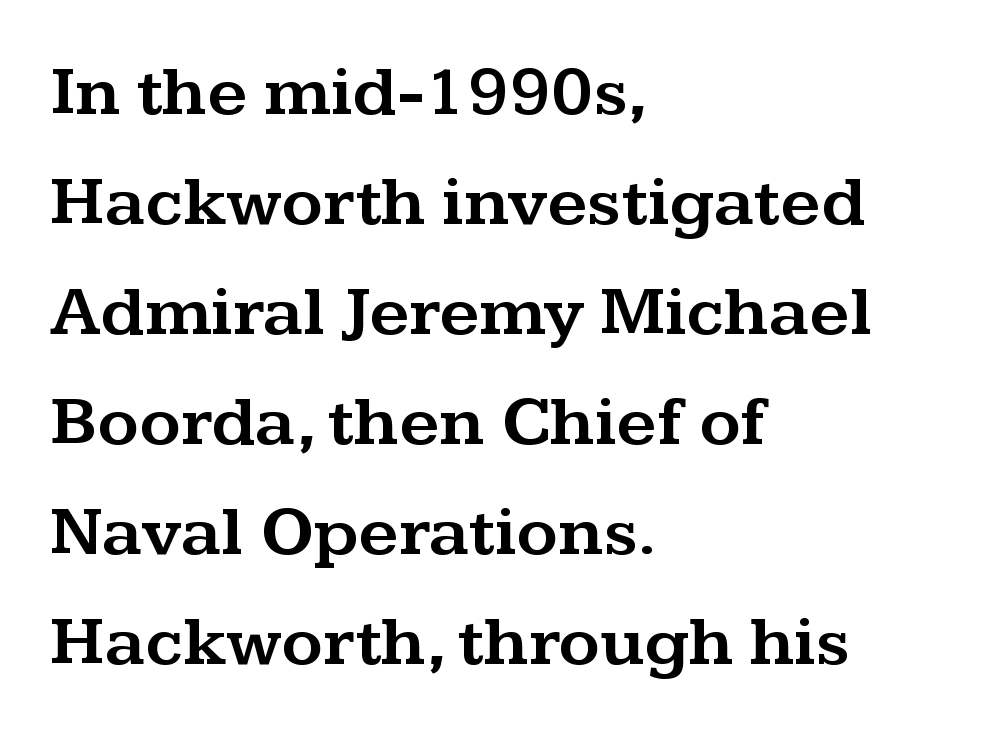
Q: Is the text italic (slanted)? A: No, it is upright.
Q: Is the typeface a serif or a sans-serif typeface? A: Serif.
Q: Is the text underlined? A: No.
Q: How is the paragraph aligned? A: Left-aligned.
Q: Is the spacing between letters normal or unusually wide? A: Normal.
Q: Is the spacing between lines tight, normal or loose? A: Normal.
Q: Width (condensed, normal, or wide)? A: Wide.
Q: Stroke contrast? A: Medium.
Q: x-height? A: Medium.
Q: Monospaced? A: No.
